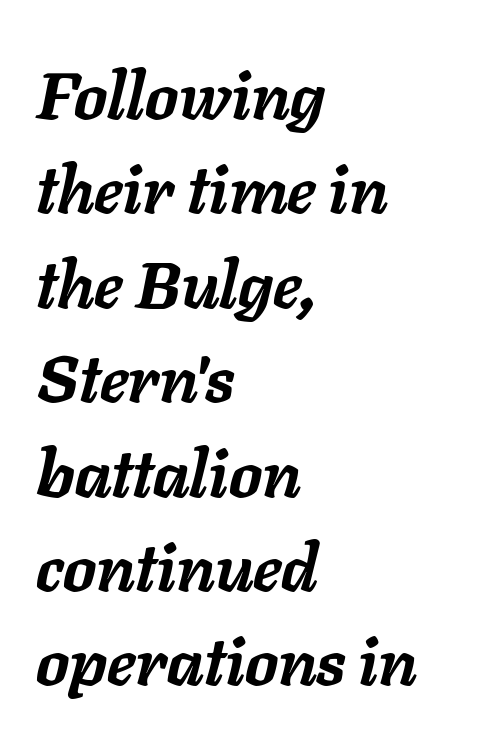
{"italic": "yes", "lean": "right", "slant_degrees": 11, "bold": "yes", "weight": "semibold", "width": "normal", "stroke_contrast": "low", "x_height": "medium", "monospaced": "no", "underline": "no", "align": "left", "line_spacing": "normal", "line_spacing_ratio": 1.43, "letter_spacing": "normal", "letter_spacing_em": 0.0, "glyph_px": 66}
